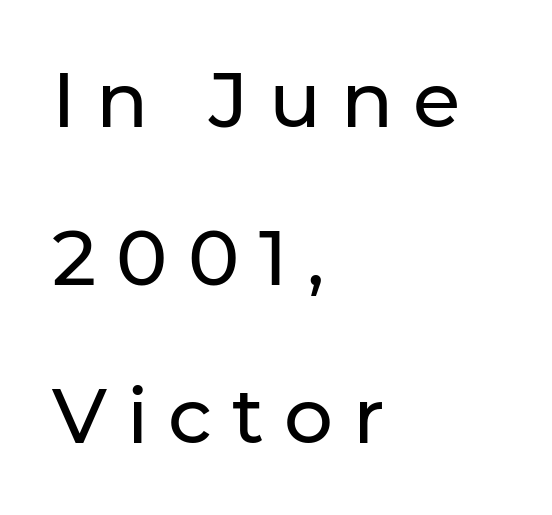
Q: Is the text italic (slanted)? A: No, it is upright.
Q: Is the typeface a serif or a sans-serif typeface? A: Sans-serif.
Q: Is the text underlined? A: No.
Q: How is the paragraph aligned? A: Left-aligned.
Q: Is the spacing between letters normal or unusually wide? A: Unusually wide.
Q: Is the spacing between lines tight, normal or loose? A: Loose.
Q: Width (condensed, normal, or wide)? A: Normal.
Q: Stroke contrast? A: Low.
Q: x-height? A: Medium.
Q: Monospaced? A: No.
